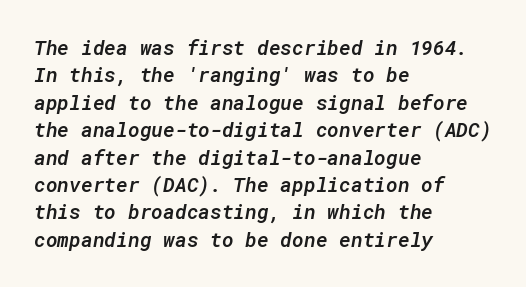
Q: Is the text bold? A: Semi-bold.
Q: Is the text italic (slanted)? A: Yes, it leans right by about 10 degrees.
Q: Is the text underlined? A: No.
Q: How is the paragraph aligned? A: Left-aligned.
Q: Is the spacing between letters normal or unusually wide? A: Normal.
Q: Is the spacing between lines tight, normal or loose? A: Normal.
